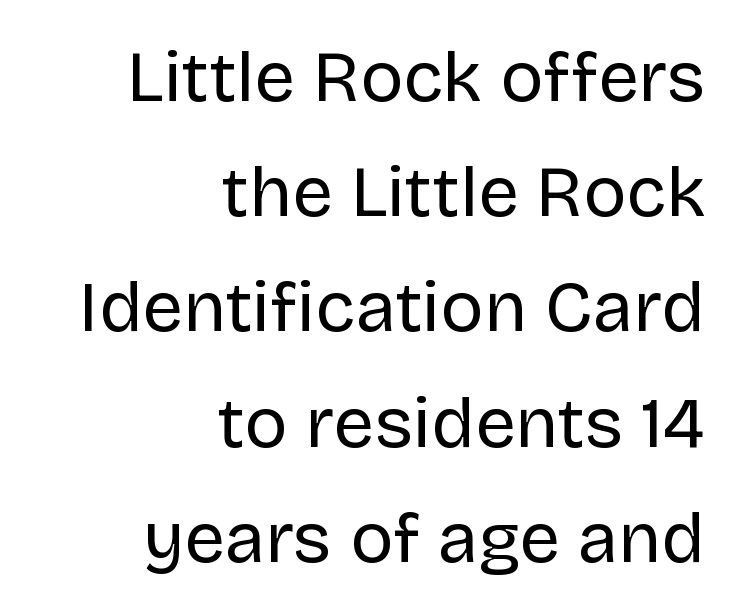
The image shows 72 px regular-weight sans-serif type, upright; set right-aligned, normal line spacing (1.6x), normal letter spacing, not underlined; low stroke contrast and a large x-height.
